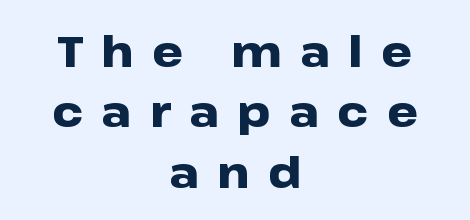
{"serif": "no", "italic": "no", "bold": "yes", "weight": "heavy", "width": "wide", "stroke_contrast": "low", "x_height": "medium", "monospaced": "no", "underline": "no", "align": "center", "line_spacing": "normal", "line_spacing_ratio": 1.37, "letter_spacing": "wide", "letter_spacing_em": 0.42, "glyph_px": 44}
